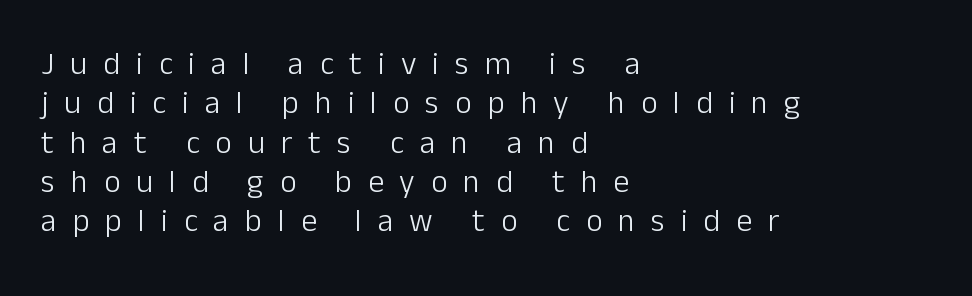
{"serif": "no", "italic": "no", "bold": "no", "weight": "light", "width": "normal", "stroke_contrast": "low", "x_height": "medium", "monospaced": "no", "underline": "no", "align": "left", "line_spacing_ratio": 1.23, "letter_spacing": "wide", "letter_spacing_em": 0.5, "glyph_px": 32}
